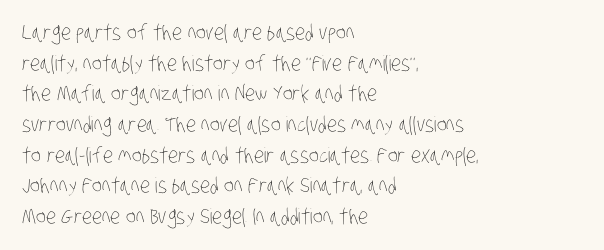
Q: Is the text bold? A: No.
Q: Is the text underlined? A: No.
Q: How is the paragraph aligned? A: Left-aligned.
Q: Is the spacing between letters normal or unusually wide? A: Normal.
Q: Is the spacing between lines tight, normal or loose? A: Normal.
